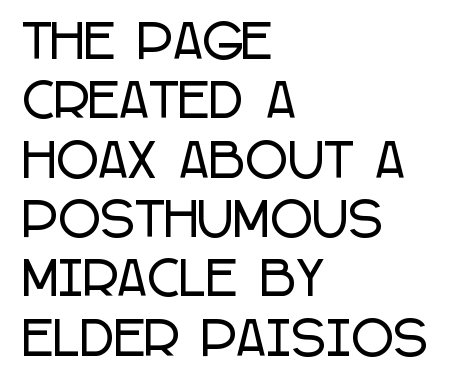
Q: Is the text italic (slanted)? A: No, it is upright.
Q: Is the typeface a serif or a sans-serif typeface? A: Sans-serif.
Q: Is the text underlined? A: No.
Q: How is the paragraph aligned? A: Left-aligned.
Q: Is the spacing between letters normal or unusually wide? A: Normal.
Q: Is the spacing between lines tight, normal or loose? A: Normal.
Q: Width (condensed, normal, or wide)? A: Condensed.
Q: Stroke contrast? A: Low.
Q: x-height? A: Large.
Q: Monospaced? A: No.
